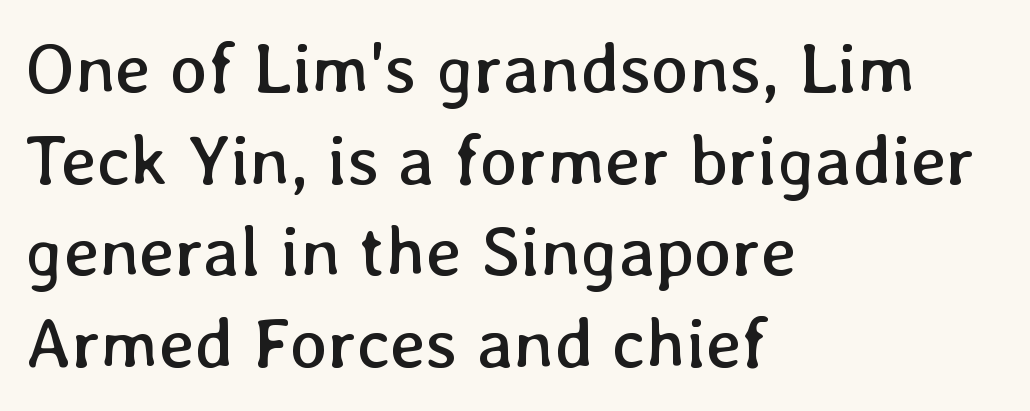
Q: Is the text bold? A: No.
Q: Is the text italic (slanted)? A: No, it is upright.
Q: Is the text underlined? A: No.
Q: How is the paragraph aligned? A: Left-aligned.
Q: Is the spacing between letters normal or unusually wide? A: Normal.
Q: Is the spacing between lines tight, normal or loose? A: Normal.
Q: Width (condensed, normal, or wide)? A: Normal.
Q: Stroke contrast? A: Low.
Q: x-height? A: Medium.
Q: Monospaced? A: No.
